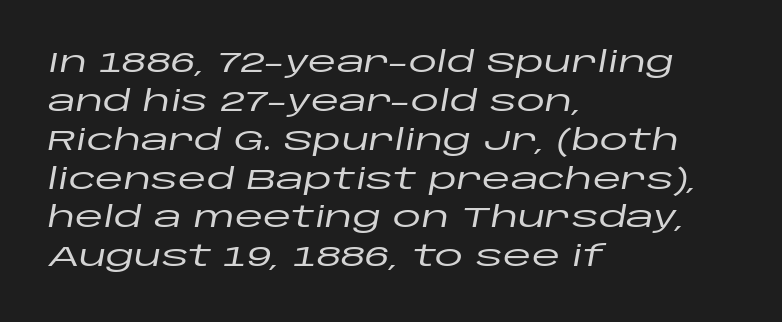
Q: Is the text italic (slanted)? A: Yes, it leans right by about 10 degrees.
Q: Is the text underlined? A: No.
Q: How is the paragraph aligned? A: Left-aligned.
Q: Is the spacing between letters normal or unusually wide? A: Normal.
Q: Is the spacing between lines tight, normal or loose? A: Normal.
Q: Width (condensed, normal, or wide)? A: Wide.
Q: Stroke contrast? A: Low.
Q: x-height? A: Large.
Q: Monospaced? A: No.
